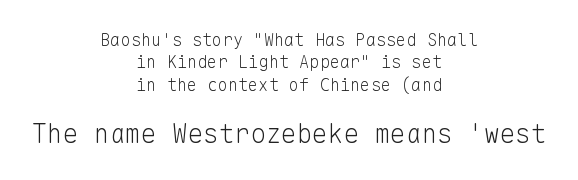
The image shows 26 px text type, upright; set centered, normal line spacing (1.32x), normal letter spacing, not underlined; the second (bottom) block is 1.53x larger.
